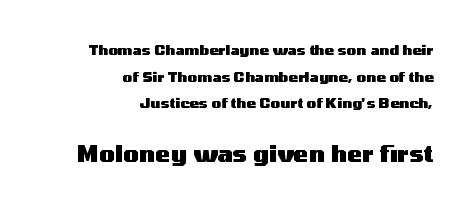
Leading is clearly above the norm, producing a sparse column. Which of the two is more prominent by size? The second, at the bottom. This sample uses plain, unmodified letter spacing. Characters remain perfectly vertical along every line.
